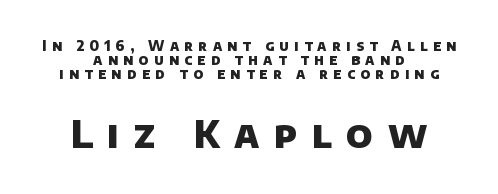
Q: Is the text bold? A: Yes.
Q: Is the typeface a serif or a sans-serif typeface? A: Sans-serif.
Q: Is the text underlined? A: No.
Q: How is the paragraph aligned? A: Centered.
Q: Is the spacing between letters normal or unusually wide? A: Unusually wide.
Q: Is the spacing between lines tight, normal or loose? A: Tight.
Q: Which block of text is set in a larger size, the first (top) or the second (bottom)? A: The second (bottom) one.
Q: Width (condensed, normal, or wide)? A: Normal.
Q: Stroke contrast? A: Low.
Q: x-height? A: Large.
Q: Monospaced? A: No.
